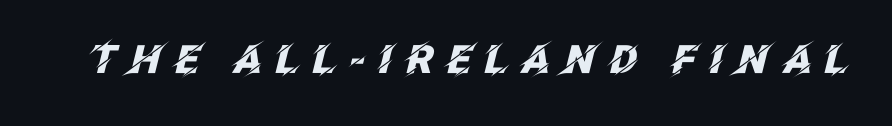
Each letter keeps its own natural width here, so spacing adapts to shape. Typesetter's note: full bold, strokes at maximum text heaviness. Would a proofreader flag this as italicized? Yes. Someone cranked the tracking dial way up on this one.
